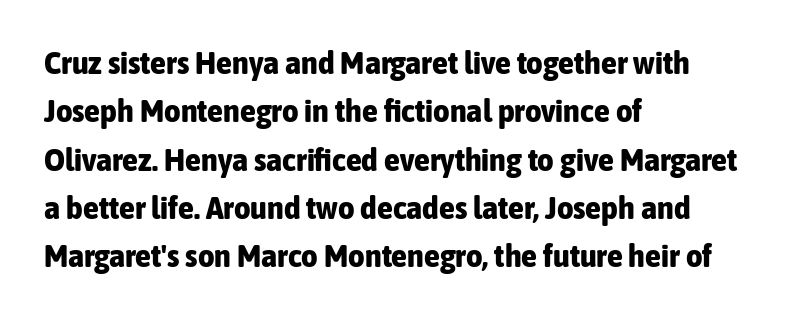
The image shows 32 px bold, condensed sans-serif type, upright; set left-aligned, normal line spacing (1.51x), normal letter spacing, not underlined; low stroke contrast and a medium x-height.
